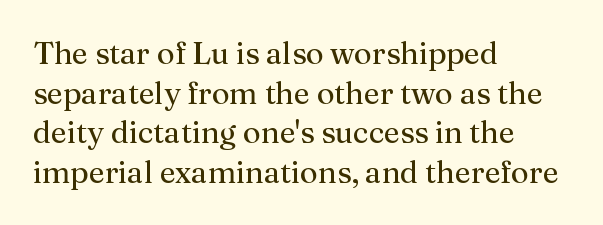
The image shows 31 px regular-weight serif type, upright; set left-aligned, normal line spacing (1.28x), normal letter spacing, not underlined; medium stroke contrast and a medium x-height.
